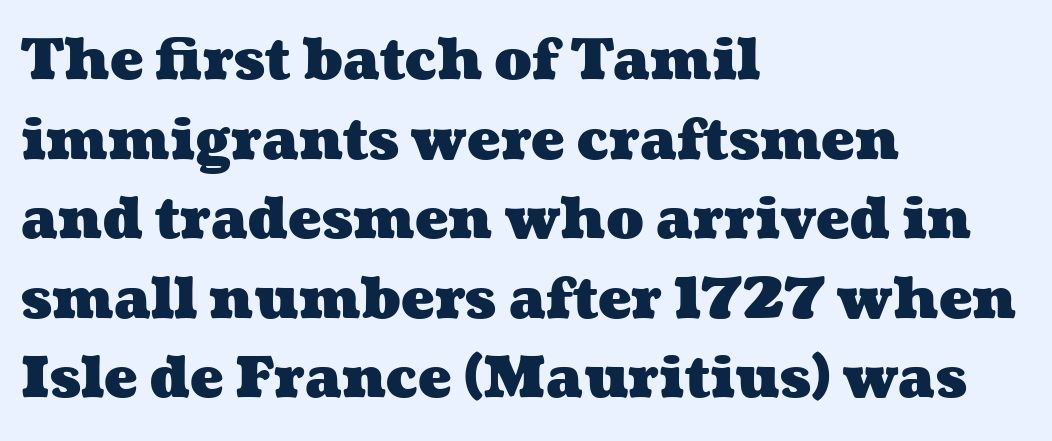
{"bold": "yes", "weight": "heavy", "width": "wide", "stroke_contrast": "medium", "x_height": "medium", "monospaced": "no", "underline": "no", "align": "left", "line_spacing": "normal", "line_spacing_ratio": 1.42, "letter_spacing": "normal", "letter_spacing_em": 0.0, "glyph_px": 56}
